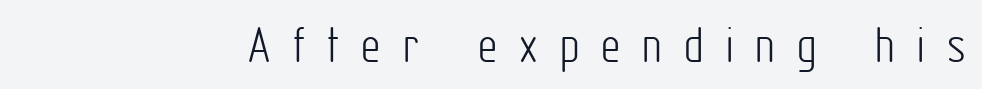
Q: Is the text bold? A: No.
Q: Is the text italic (slanted)? A: No, it is upright.
Q: Is the typeface a serif or a sans-serif typeface? A: Sans-serif.
Q: Is the text underlined? A: No.
Q: Is the spacing between letters normal or unusually wide? A: Unusually wide.
Q: Width (condensed, normal, or wide)? A: Condensed.
Q: Stroke contrast? A: Low.
Q: x-height? A: Medium.
Q: Monospaced? A: No.
